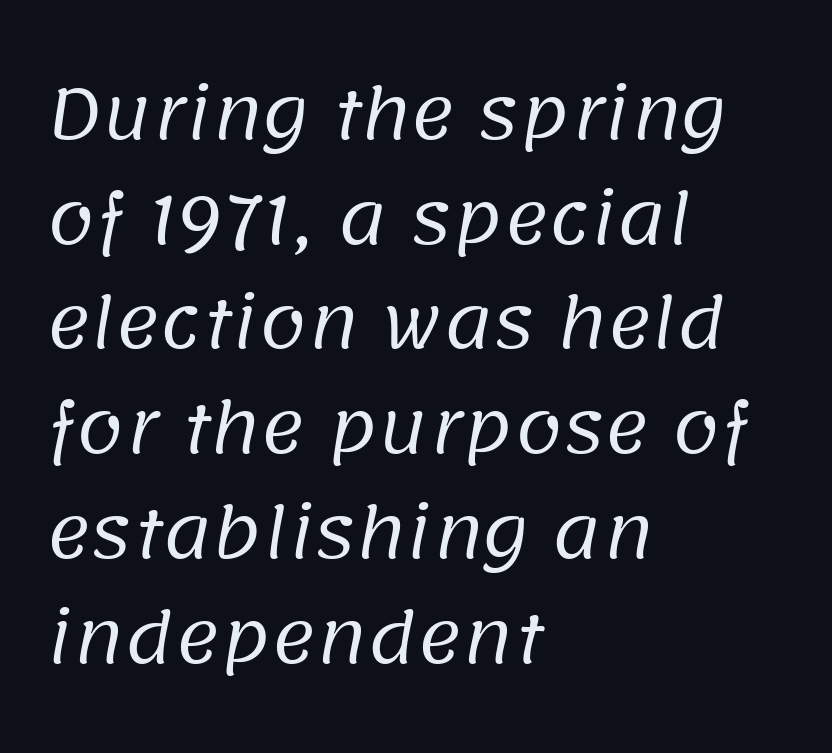
Standard letterfit; no display-style spreading of the glyphs. How would I describe the line gaps? Plain and ordinary. Short and long lines alike share a common starting point at left. No letter is thick-stroked: the sample isn't bold.
